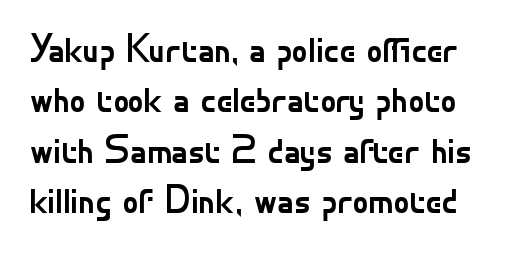
Q: Is the text bold? A: No.
Q: Is the text italic (slanted)? A: No, it is upright.
Q: Is the typeface a serif or a sans-serif typeface? A: Sans-serif.
Q: Is the text underlined? A: No.
Q: Is the spacing between letters normal or unusually wide? A: Normal.
Q: Is the spacing between lines tight, normal or loose? A: Normal.
Q: Width (condensed, normal, or wide)? A: Normal.
Q: Stroke contrast? A: Low.
Q: x-height? A: Small.
Q: Monospaced? A: No.
